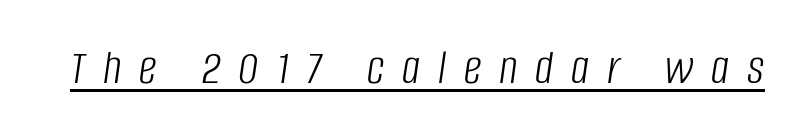
Proportional: the letters do not fall into vertical columns. The sample's only ornament is a line tracing under the words. A quiet, ordinary-to-light weight characterises the typeface. It's the slanting kind of type. The tracking reads as deliberately expanded to a designer's eye.
